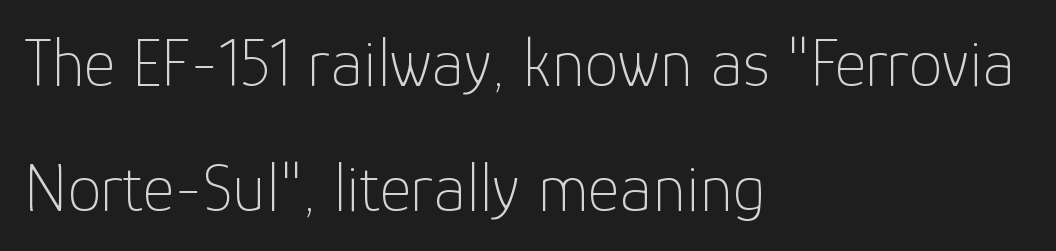
Q: Is the text bold? A: No.
Q: Is the text italic (slanted)? A: No, it is upright.
Q: Is the typeface a serif or a sans-serif typeface? A: Sans-serif.
Q: Is the text underlined? A: No.
Q: How is the paragraph aligned? A: Left-aligned.
Q: Is the spacing between letters normal or unusually wide? A: Normal.
Q: Width (condensed, normal, or wide)? A: Normal.
Q: Stroke contrast? A: Low.
Q: x-height? A: Medium.
Q: Monospaced? A: No.
